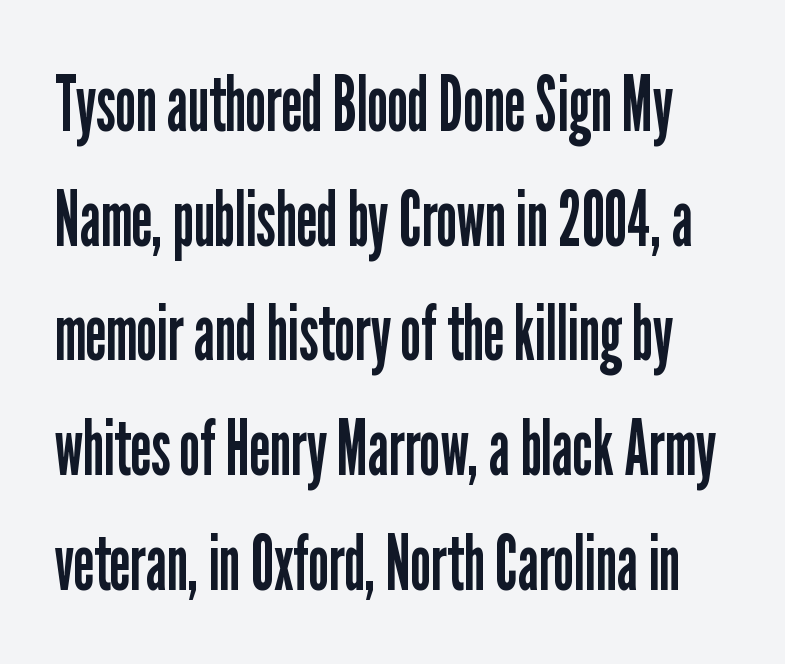
The image shows 78 px regular-weight, condensed sans-serif type, upright; set normal line spacing (1.47x), normal letter spacing, not underlined; low stroke contrast and a medium x-height.
